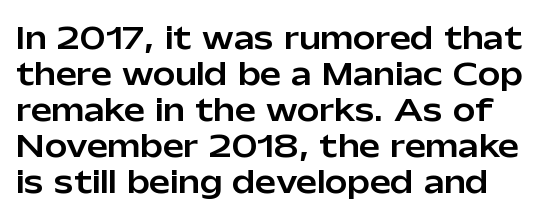
{"serif": "no", "italic": "no", "width": "normal", "stroke_contrast": "low", "x_height": "medium", "monospaced": "no", "underline": "no", "line_spacing_ratio": 1.2, "letter_spacing": "normal", "letter_spacing_em": 0.0, "glyph_px": 30}
